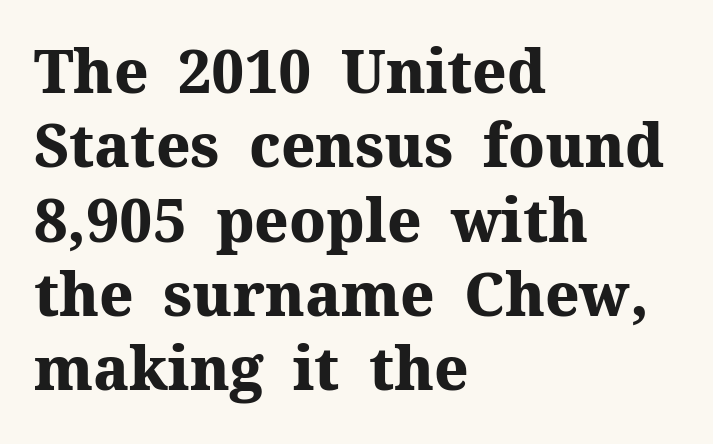
A normal amount of white space separates one row of letters from the next. Is this a sans? No — the strokes have serifs. Note the varied advance widths — an 'i' is clearly narrower than an 'm'. Teacher's note: observe the even left margin — that is flush-left alignment. The strip under each line holds only bare page.
